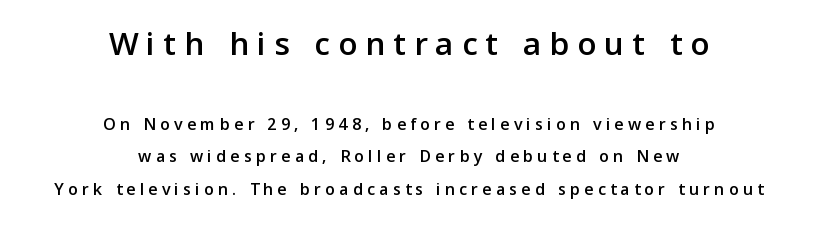
Characters follow at a spacing far wider than the type designer built in. Centered paragraph, ragged on both sides. The rendering shrinks the type as you move from the upper chunk to the lower. Ascenders rise straight up at ninety degrees. No word sits above an underline. Do the characters align in a grid? No, the font is proportional.
